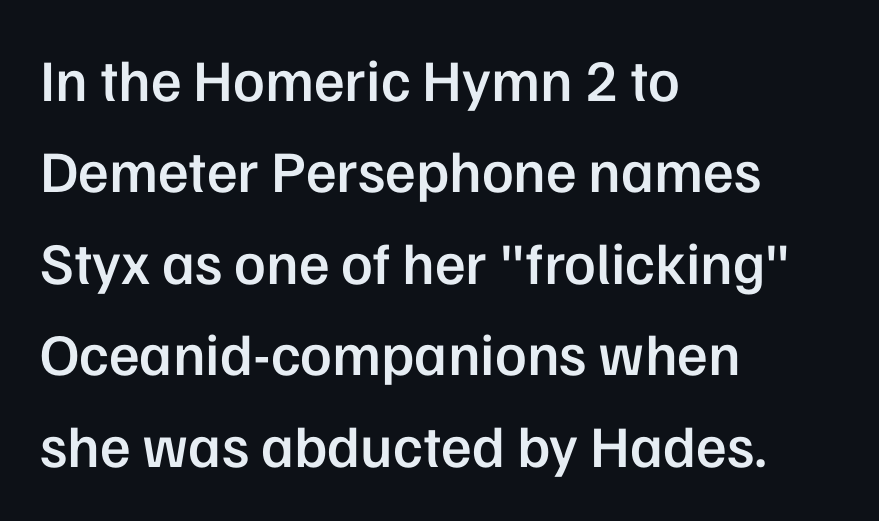
Is the block centered? No — it sits flush against the left margin. The typesetting leans somewhat heavy: a semibold. Clear beneath every line of the passage. The lettering stays uniformly vertical, giving the passage a roman look. The type is set solid horizontally, with unmodified tracking.
